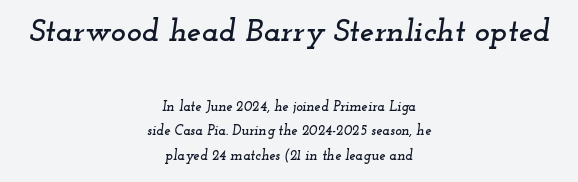
{"serif": "yes", "italic": "yes", "lean": "right", "slant_degrees": 12, "width": "wide", "stroke_contrast": "low", "x_height": "small", "monospaced": "no", "underline": "no", "align": "center", "line_spacing_ratio": 1.78, "letter_spacing": "normal", "letter_spacing_em": 0.0, "larger_block": "first", "size_ratio": 2.29, "glyph_px": 32}
